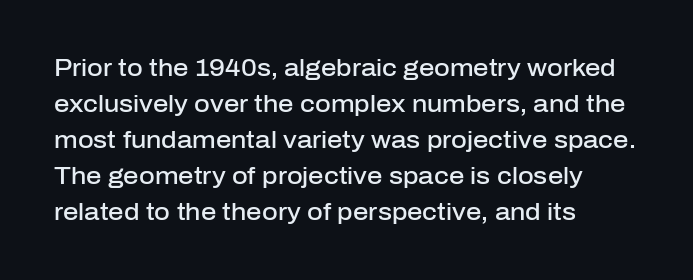
The type is set solid horizontally, with unmodified tracking. The space beneath each line is pristine and unruled. The passage shown stacks its lines at a standard gap. Visually the block forms a straight wall on the left and a jagged coastline on the right. The characters look somewhat weighty, a semibold short of true bold.
